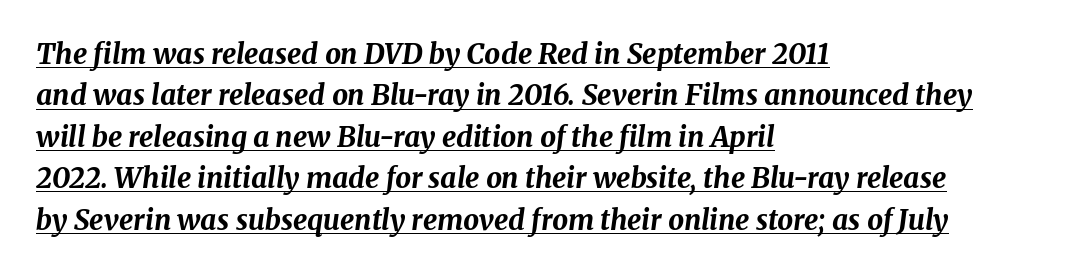
Q: Is the text bold? A: Yes.
Q: Is the text italic (slanted)? A: Yes, it leans right by about 8 degrees.
Q: Is the text underlined? A: Yes.
Q: How is the paragraph aligned? A: Left-aligned.
Q: Is the spacing between letters normal or unusually wide? A: Normal.
Q: Is the spacing between lines tight, normal or loose? A: Normal.
Q: Width (condensed, normal, or wide)? A: Normal.
Q: Stroke contrast? A: Medium.
Q: x-height? A: Medium.
Q: Monospaced? A: No.
